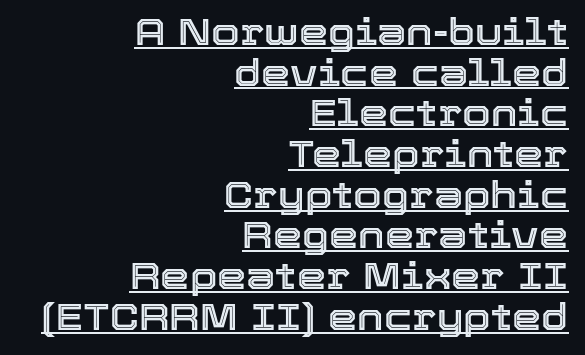
{"italic": "no", "width": "normal", "x_height": "medium", "monospaced": "no", "underline": "yes", "align": "right", "line_spacing": "tight", "line_spacing_ratio": 1.1, "letter_spacing": "normal", "letter_spacing_em": 0.0, "glyph_px": 37}
